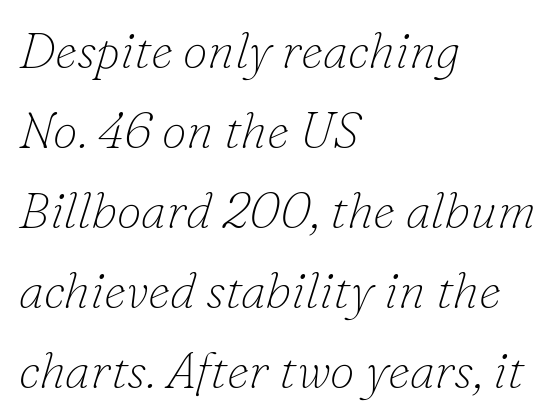
Q: Is the text bold? A: No.
Q: Is the text italic (slanted)? A: Yes, it leans right by about 16 degrees.
Q: Is the typeface a serif or a sans-serif typeface? A: Serif.
Q: Is the text underlined? A: No.
Q: How is the paragraph aligned? A: Left-aligned.
Q: Is the spacing between letters normal or unusually wide? A: Normal.
Q: Is the spacing between lines tight, normal or loose? A: Normal.
Q: Width (condensed, normal, or wide)? A: Normal.
Q: Stroke contrast? A: Low.
Q: x-height? A: Small.
Q: Monospaced? A: No.
